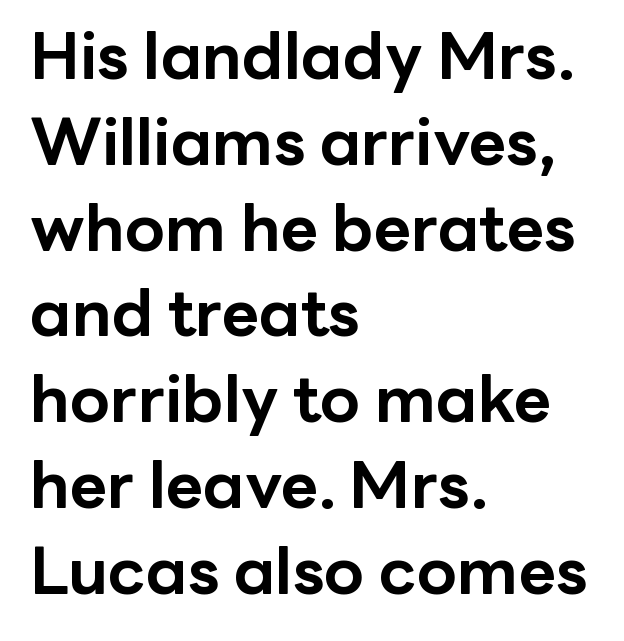
Q: Is the text bold? A: Yes.
Q: Is the text italic (slanted)? A: No, it is upright.
Q: Is the typeface a serif or a sans-serif typeface? A: Sans-serif.
Q: Is the text underlined? A: No.
Q: How is the paragraph aligned? A: Left-aligned.
Q: Is the spacing between letters normal or unusually wide? A: Normal.
Q: Is the spacing between lines tight, normal or loose? A: Normal.
Q: Width (condensed, normal, or wide)? A: Normal.
Q: Stroke contrast? A: Low.
Q: x-height? A: Medium.
Q: Monospaced? A: No.
